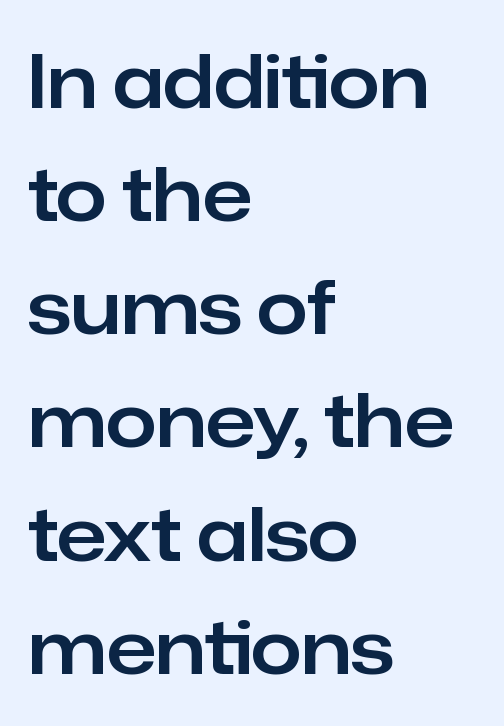
Q: Is the text italic (slanted)? A: No, it is upright.
Q: Is the typeface a serif or a sans-serif typeface? A: Sans-serif.
Q: Is the text underlined? A: No.
Q: How is the paragraph aligned? A: Left-aligned.
Q: Is the spacing between letters normal or unusually wide? A: Normal.
Q: Is the spacing between lines tight, normal or loose? A: Normal.
Q: Width (condensed, normal, or wide)? A: Normal.
Q: Stroke contrast? A: Low.
Q: x-height? A: Medium.
Q: Monospaced? A: No.
